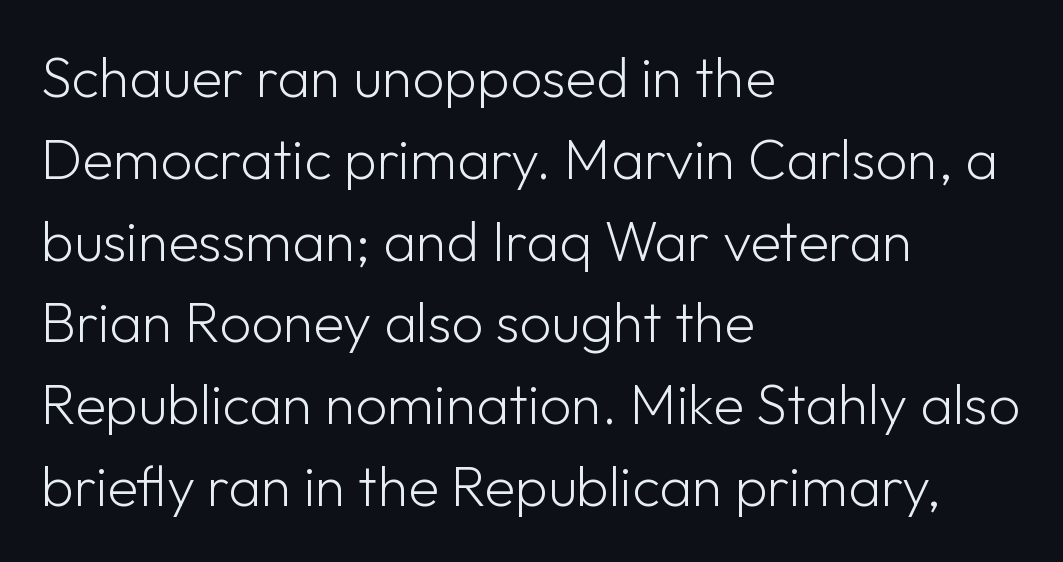
Q: Is the text bold? A: No.
Q: Is the text italic (slanted)? A: No, it is upright.
Q: Is the typeface a serif or a sans-serif typeface? A: Sans-serif.
Q: Is the text underlined? A: No.
Q: How is the paragraph aligned? A: Left-aligned.
Q: Is the spacing between letters normal or unusually wide? A: Normal.
Q: Is the spacing between lines tight, normal or loose? A: Normal.
Q: Width (condensed, normal, or wide)? A: Normal.
Q: Stroke contrast? A: Low.
Q: x-height? A: Medium.
Q: Monospaced? A: No.
